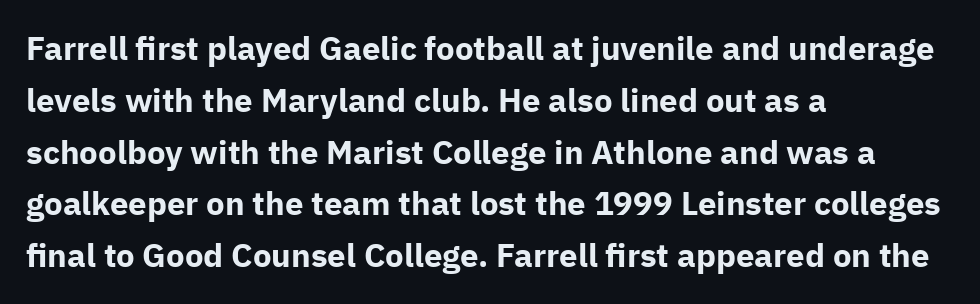
{"serif": "no", "italic": "no", "bold": "yes", "weight": "bold", "width": "normal", "stroke_contrast": "low", "x_height": "medium", "monospaced": "no", "underline": "no", "align": "left", "line_spacing": "normal", "line_spacing_ratio": 1.57, "letter_spacing": "normal", "letter_spacing_em": 0.0, "glyph_px": 33}
